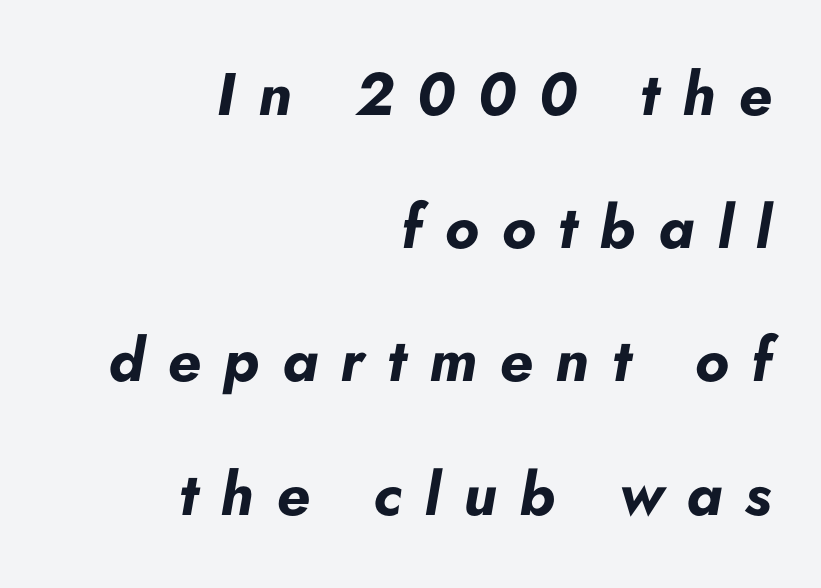
{"italic": "yes", "lean": "right", "slant_degrees": 5, "bold": "yes", "weight": "bold", "width": "normal", "stroke_contrast": "low", "x_height": "small", "monospaced": "no", "underline": "no", "align": "right", "line_spacing": "loose", "line_spacing_ratio": 2.22, "letter_spacing": "wide", "letter_spacing_em": 0.38, "glyph_px": 60}
